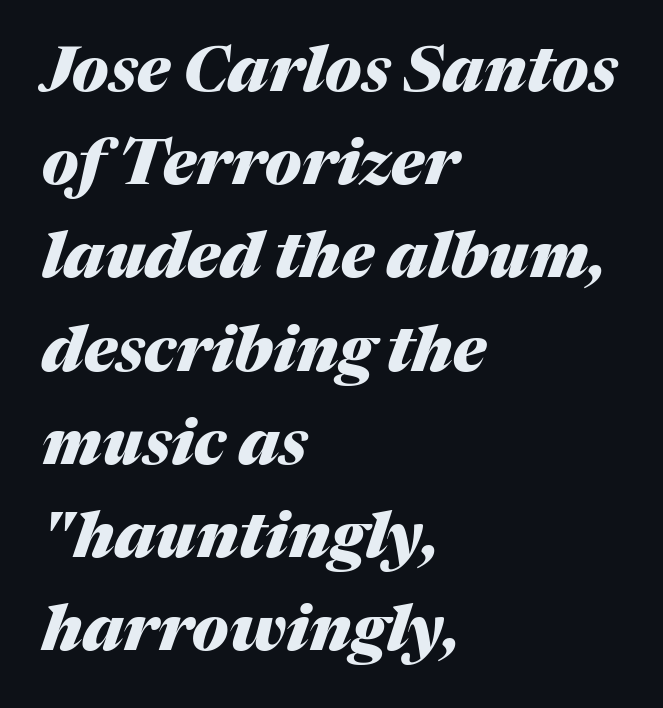
Q: Is the text bold? A: Yes.
Q: Is the text italic (slanted)? A: Yes, it leans right by about 17 degrees.
Q: Is the text underlined? A: No.
Q: How is the paragraph aligned? A: Left-aligned.
Q: Is the spacing between letters normal or unusually wide? A: Normal.
Q: Is the spacing between lines tight, normal or loose? A: Normal.
Q: Width (condensed, normal, or wide)? A: Normal.
Q: Stroke contrast? A: Medium.
Q: x-height? A: Medium.
Q: Monospaced? A: No.
